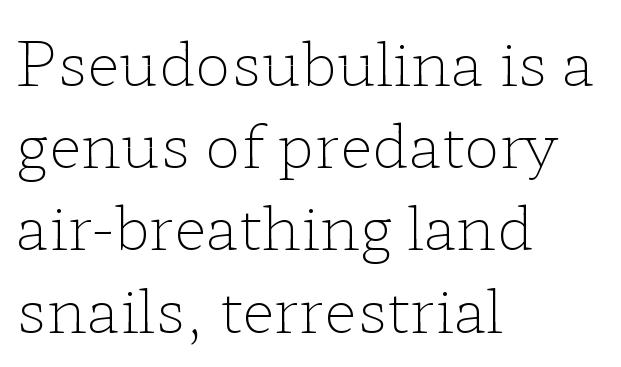
The baseline area is clear. This is serif lettering, the kind often seen in printed books. Typeset ragged right — the left edge is the straight one. The line texture is even and compact thanks to regular tracking. Do the characters align in a grid? No, the font is proportional.
